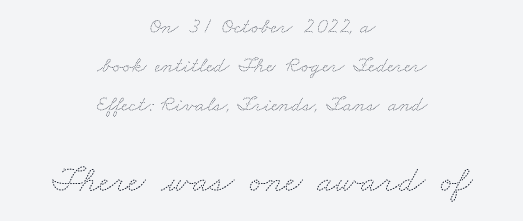
Q: Is the text bold? A: No.
Q: Is the text underlined? A: No.
Q: How is the paragraph aligned? A: Centered.
Q: Is the spacing between letters normal or unusually wide? A: Normal.
Q: Which block of text is set in a larger size, the first (top) or the second (bottom)? A: The second (bottom) one.
Q: Width (condensed, normal, or wide)? A: Wide.
Q: Stroke contrast? A: Medium.
Q: x-height? A: Small.
Q: Monospaced? A: No.
